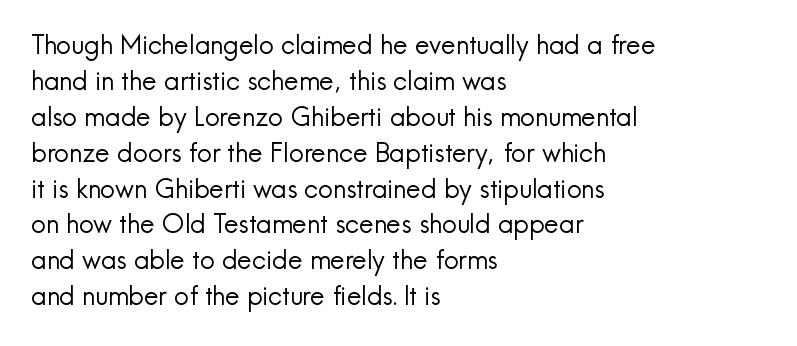
Q: Is the text bold? A: No.
Q: Is the text italic (slanted)? A: No, it is upright.
Q: Is the text underlined? A: No.
Q: How is the paragraph aligned? A: Left-aligned.
Q: Is the spacing between letters normal or unusually wide? A: Normal.
Q: Is the spacing between lines tight, normal or loose? A: Normal.
